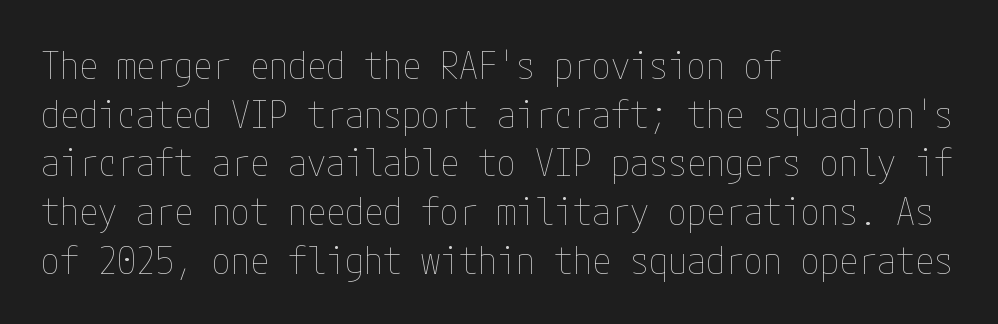
Notice how descenders clear the ascenders below comfortably — that's standard leading. Stem width sits at or under what a default text font uses. Quick note: underline off. Each line starts at the same left margin while the right side varies. Posture: straight, roman, zero tilt.
